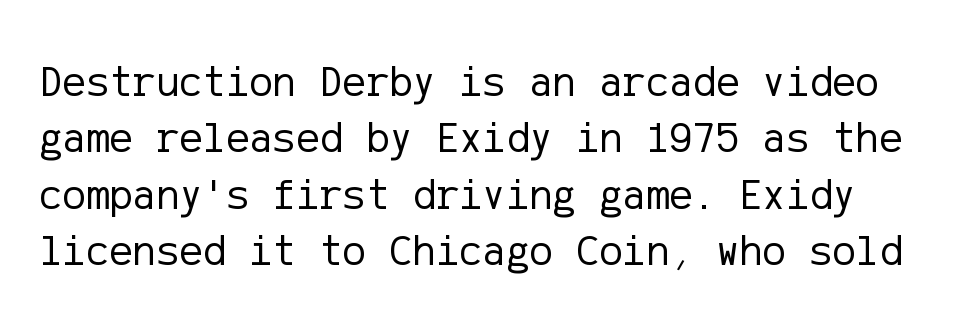
{"serif": "no", "italic": "no", "bold": "no", "weight": "regular", "width": "normal", "stroke_contrast": "low", "x_height": "medium", "underline": "no", "line_spacing": "normal", "line_spacing_ratio": 1.28, "letter_spacing": "normal", "letter_spacing_em": 0.0, "glyph_px": 44}
